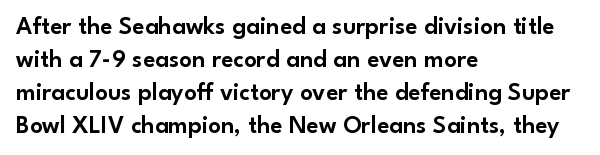
Q: Is the text italic (slanted)? A: No, it is upright.
Q: Is the text underlined? A: No.
Q: How is the paragraph aligned? A: Left-aligned.
Q: Is the spacing between letters normal or unusually wide? A: Normal.
Q: Is the spacing between lines tight, normal or loose? A: Normal.
